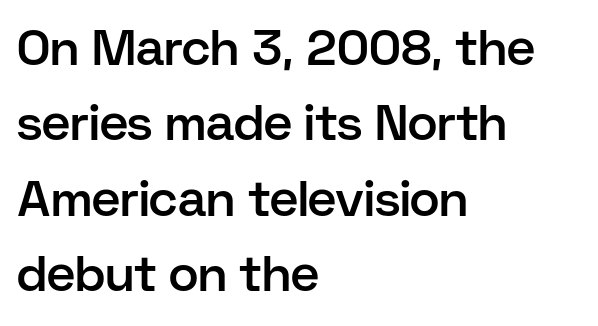
{"serif": "no", "italic": "no", "bold": "semi", "weight": "semibold", "width": "normal", "stroke_contrast": "low", "x_height": "medium", "monospaced": "no", "underline": "no", "align": "left", "line_spacing": "normal", "line_spacing_ratio": 1.51, "letter_spacing": "normal", "letter_spacing_em": 0.0, "glyph_px": 50}
